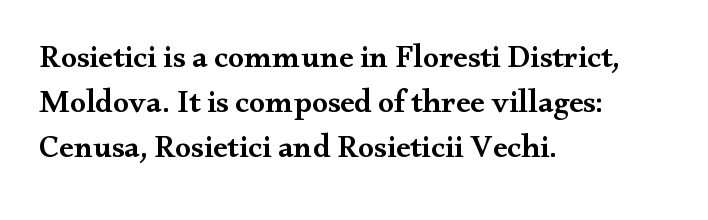
{"serif": "yes", "italic": "no", "bold": "semi", "weight": "semibold", "width": "wide", "stroke_contrast": "medium", "x_height": "small", "monospaced": "no", "underline": "no", "align": "left", "line_spacing": "normal", "line_spacing_ratio": 1.4, "letter_spacing": "normal", "letter_spacing_em": 0.0, "glyph_px": 32}
